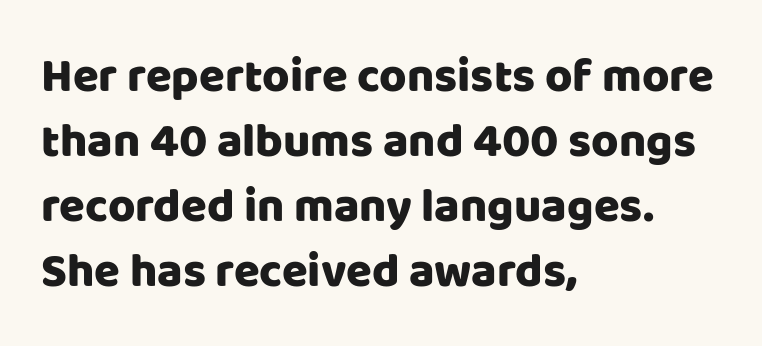
{"serif": "no", "italic": "no", "width": "normal", "stroke_contrast": "low", "x_height": "large", "monospaced": "no", "underline": "no", "align": "left", "line_spacing": "normal", "line_spacing_ratio": 1.38, "letter_spacing": "normal", "letter_spacing_em": 0.0, "glyph_px": 47}
